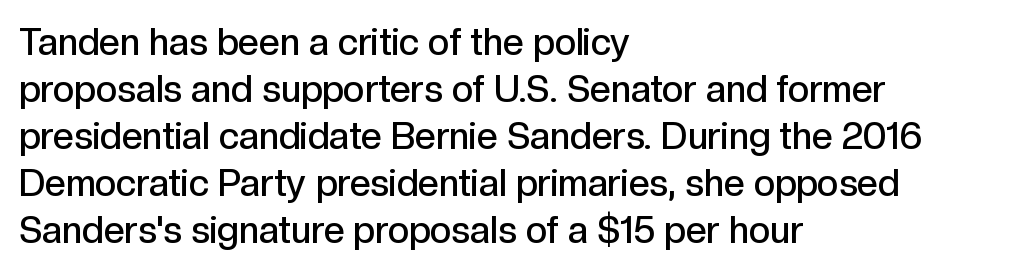
The string is rendered with underlining switched off. Quick note: not italic, upright. A typesetter would call this proportional, since set widths differ per character. Classification — sans serif. The typesetting leans somewhat heavy: a semibold.
